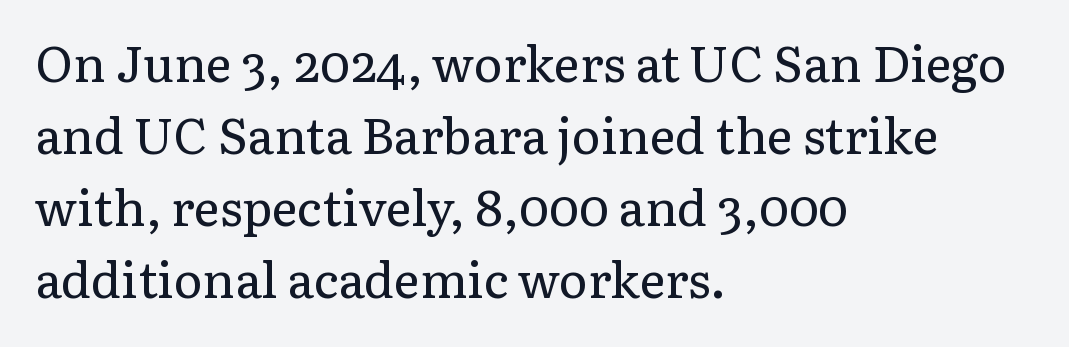
Q: Is the text bold? A: No.
Q: Is the text italic (slanted)? A: No, it is upright.
Q: Is the typeface a serif or a sans-serif typeface? A: Serif.
Q: Is the text underlined? A: No.
Q: How is the paragraph aligned? A: Left-aligned.
Q: Is the spacing between letters normal or unusually wide? A: Normal.
Q: Is the spacing between lines tight, normal or loose? A: Normal.
Q: Width (condensed, normal, or wide)? A: Normal.
Q: Stroke contrast? A: Low.
Q: x-height? A: Medium.
Q: Monospaced? A: No.
